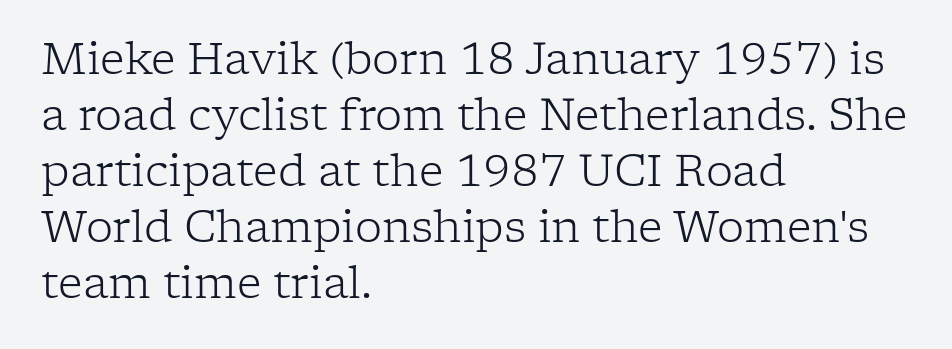
The image shows 43 px light serif type, upright; set left-aligned, normal line spacing (1.3x), normal letter spacing, not underlined; low stroke contrast and a medium x-height.
